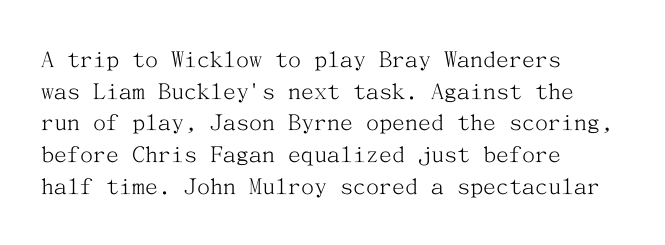
Nope, not italic — everything's standing straight. The font is comparable to plain body text, perhaps lighter. Inter-character spacing is left at the font's built-in metrics. The zone under the glyphs is completely vacant. These lines are set flush left with a ragged right edge.
